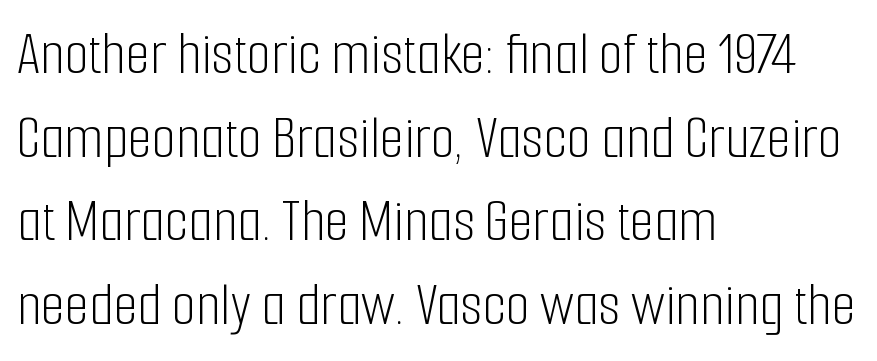
The lettering stays uniformly vertical, giving the passage a roman look. The lines in this sample share a left origin and differ only in where they stop. The letters advance in unequal steps, a hallmark of proportional type. There is no visible air inserted between adjacent glyphs.
